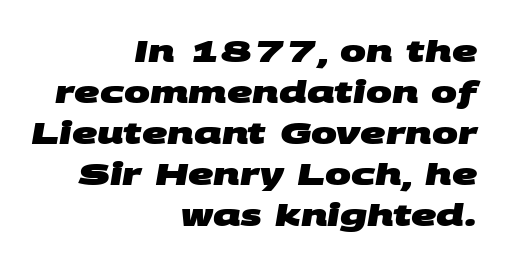
{"serif": "no", "bold": "yes", "weight": "heavy", "width": "wide", "stroke_contrast": "medium", "x_height": "large", "monospaced": "no", "underline": "no", "align": "right", "line_spacing": "normal", "line_spacing_ratio": 1.32, "letter_spacing": "normal", "letter_spacing_em": 0.0, "glyph_px": 31}
